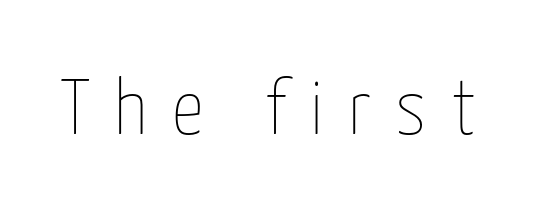
{"italic": "no", "bold": "no", "weight": "thin", "width": "condensed", "stroke_contrast": "low", "x_height": "medium", "monospaced": "no", "underline": "no", "letter_spacing": "wide", "letter_spacing_em": 0.31, "glyph_px": 79}
